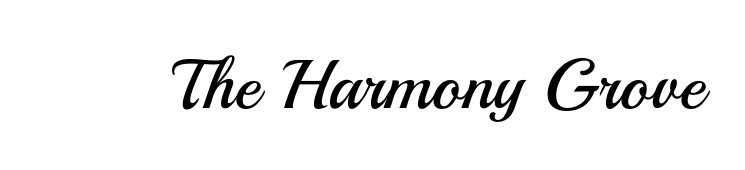
Q: Is the text bold? A: No.
Q: Is the text italic (slanted)? A: Yes.
Q: Is the typeface a serif or a sans-serif typeface? A: Sans-serif.
Q: Is the text underlined? A: No.
Q: Is the spacing between letters normal or unusually wide? A: Normal.
Q: Width (condensed, normal, or wide)? A: Normal.
Q: Stroke contrast? A: Medium.
Q: x-height? A: Small.
Q: Monospaced? A: No.
